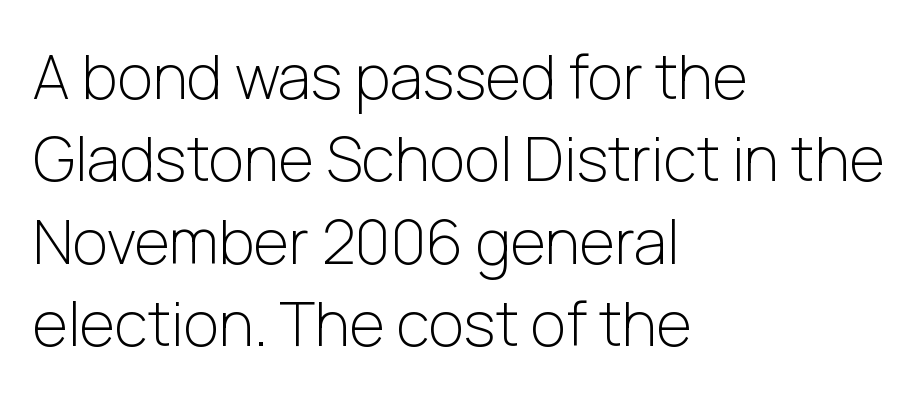
{"serif": "no", "italic": "no", "bold": "no", "weight": "light", "width": "normal", "stroke_contrast": "low", "x_height": "medium", "monospaced": "no", "underline": "no", "align": "left", "line_spacing": "normal", "line_spacing_ratio": 1.35, "letter_spacing": "normal", "letter_spacing_em": 0.0, "glyph_px": 61}
